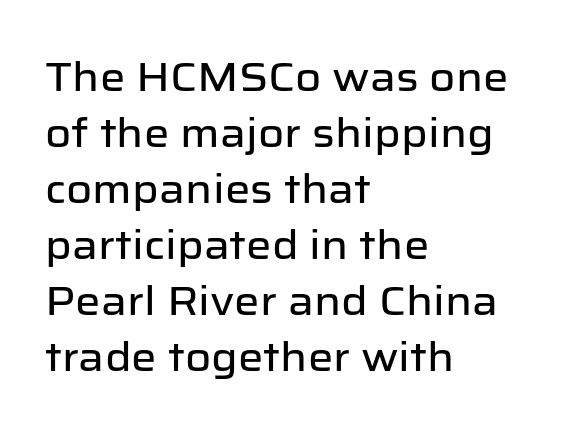
Honestly, the row spacing looks completely unremarkable. Tall strokes in this sample are plumb rather than angled. Line beginnings align vertically; line endings do not. Spacing verdict: proportional, widths tailored to each character.
